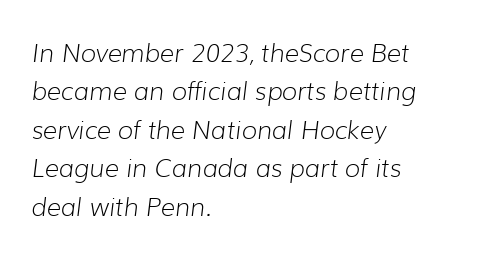
Q: Is the text bold? A: No.
Q: Is the text italic (slanted)? A: Yes, it leans right by about 7 degrees.
Q: Is the text underlined? A: No.
Q: How is the paragraph aligned? A: Left-aligned.
Q: Is the spacing between letters normal or unusually wide? A: Normal.
Q: Is the spacing between lines tight, normal or loose? A: Normal.
